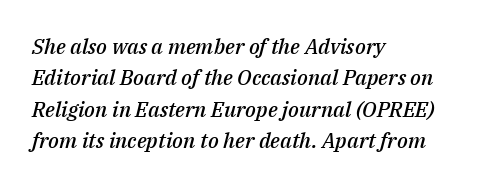
The space between consecutive lines is moderate. Quick note: underline off. Line starts are locked; line ends wander. Characters are canted at an angle relative to the baseline's perpendicular. The line texture is even and compact thanks to regular tracking.
